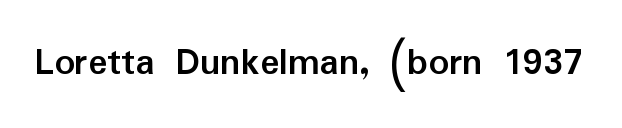
{"serif": "no", "italic": "no", "bold": "yes", "weight": "semibold", "width": "normal", "stroke_contrast": "low", "x_height": "medium", "monospaced": "no", "underline": "no", "letter_spacing": "normal", "letter_spacing_em": 0.0, "glyph_px": 40}
